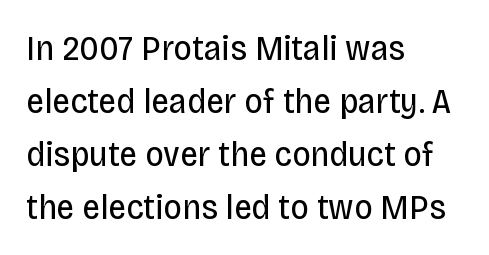
Q: Is the text bold? A: No.
Q: Is the text italic (slanted)? A: No, it is upright.
Q: Is the typeface a serif or a sans-serif typeface? A: Sans-serif.
Q: Is the text underlined? A: No.
Q: How is the paragraph aligned? A: Left-aligned.
Q: Is the spacing between letters normal or unusually wide? A: Normal.
Q: Is the spacing between lines tight, normal or loose? A: Normal.
Q: Width (condensed, normal, or wide)? A: Condensed.
Q: Stroke contrast? A: Low.
Q: x-height? A: Large.
Q: Monospaced? A: No.
